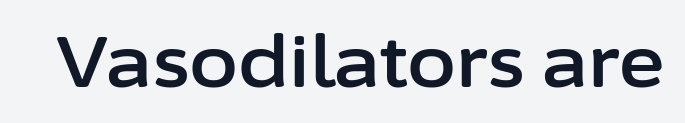
Q: Is the text italic (slanted)? A: No, it is upright.
Q: Is the typeface a serif or a sans-serif typeface? A: Sans-serif.
Q: Is the text underlined? A: No.
Q: Is the spacing between letters normal or unusually wide? A: Normal.
Q: Width (condensed, normal, or wide)? A: Normal.
Q: Stroke contrast? A: Low.
Q: x-height? A: Medium.
Q: Monospaced? A: No.
